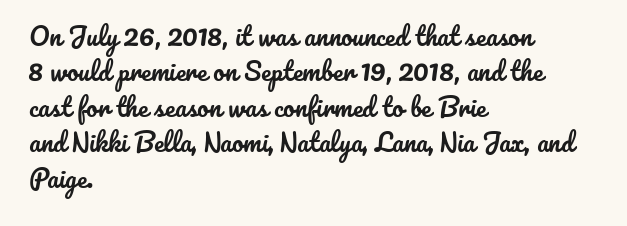
The line texture is even and compact thanks to regular tracking. Glance below the letters and you will spot only blank space. Each line starts at the same left margin while the right side varies. Reading down the column, the eye jumps a familiar distance to each next line.
